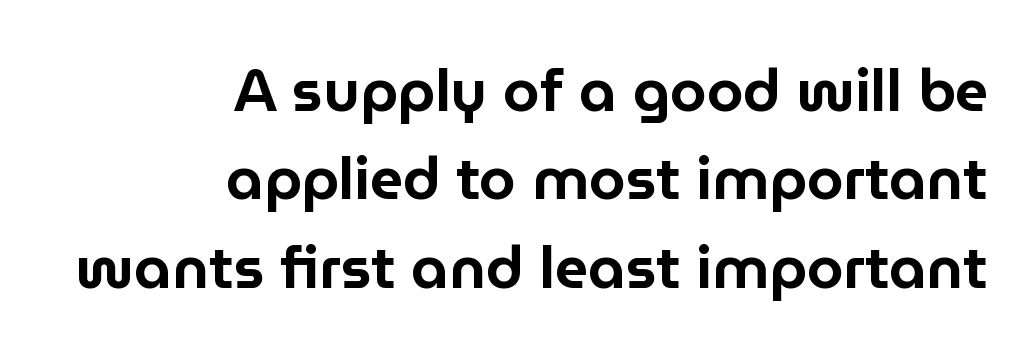
Normally led — the rows are evenly, conventionally spaced. Is this a fixed-width face? No — the glyphs have proportional, varying widths. The type family on display is of the sans-serif kind. Unlike italic type, these characters show no tilt at all.
